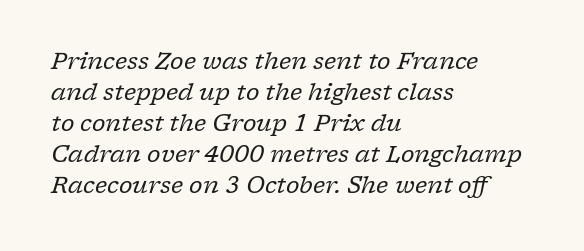
Q: Is the text bold? A: No.
Q: Is the text italic (slanted)? A: Yes, it leans right by about 17 degrees.
Q: Is the text underlined? A: No.
Q: How is the paragraph aligned? A: Left-aligned.
Q: Is the spacing between letters normal or unusually wide? A: Normal.
Q: Is the spacing between lines tight, normal or loose? A: Normal.
